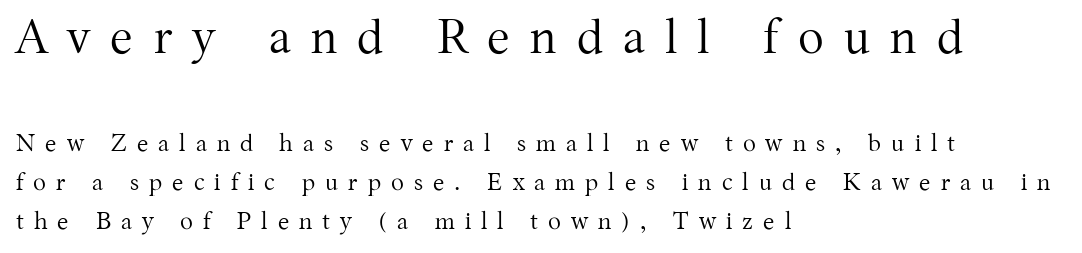
{"serif": "yes", "italic": "no", "bold": "no", "weight": "regular", "width": "normal", "stroke_contrast": "medium", "x_height": "medium", "monospaced": "no", "underline": "no", "align": "left", "line_spacing": "normal", "line_spacing_ratio": 1.62, "letter_spacing": "wide", "letter_spacing_em": 0.42, "larger_block": "first", "size_ratio": 2.0, "glyph_px": 48}
